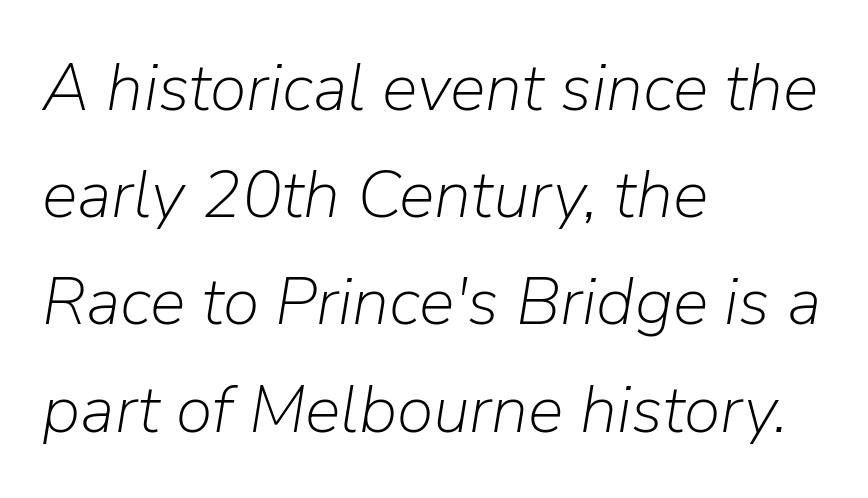
Q: Is the text bold? A: No.
Q: Is the text italic (slanted)? A: Yes, it leans right by about 9 degrees.
Q: Is the text underlined? A: No.
Q: How is the paragraph aligned? A: Left-aligned.
Q: Is the spacing between letters normal or unusually wide? A: Normal.
Q: Is the spacing between lines tight, normal or loose? A: Normal.
Q: Width (condensed, normal, or wide)? A: Normal.
Q: Stroke contrast? A: Low.
Q: x-height? A: Medium.
Q: Monospaced? A: No.
